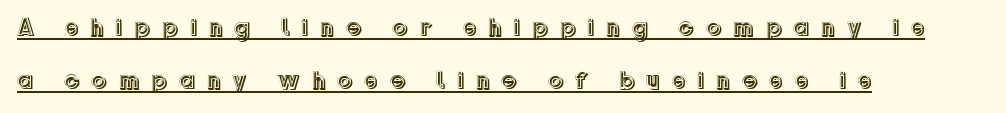
Substantial extra tracking has been applied to these lines. The letters stand upright; this is a roman face. The lines are quadded left. The space between consecutive lines is lavish.
